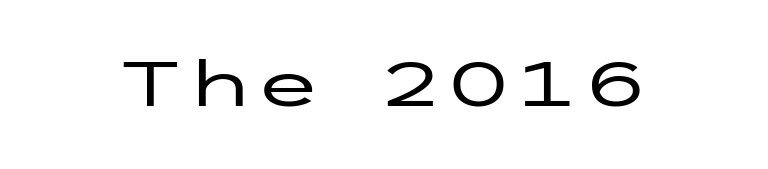
{"serif": "no", "italic": "no", "width": "wide", "stroke_contrast": "low", "x_height": "medium", "underline": "no", "letter_spacing": "normal", "letter_spacing_em": 0.0, "glyph_px": 62}
